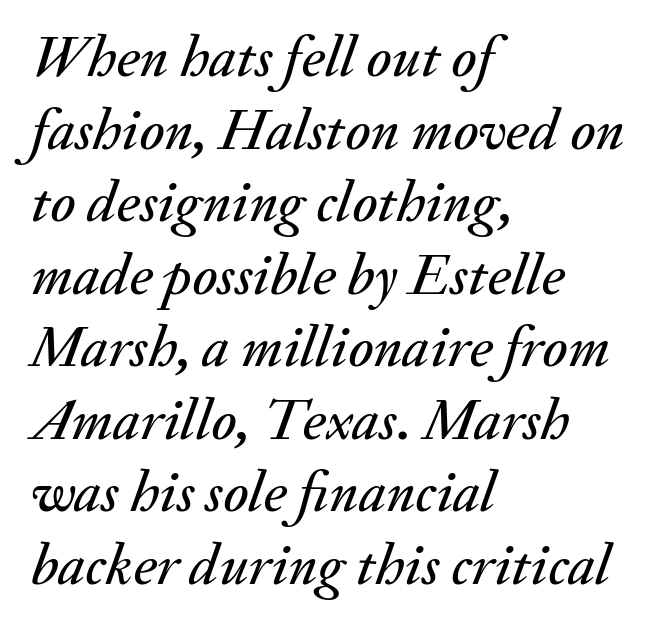
Q: Is the text italic (slanted)? A: Yes, it leans right by about 20 degrees.
Q: Is the text underlined? A: No.
Q: How is the paragraph aligned? A: Left-aligned.
Q: Is the spacing between letters normal or unusually wide? A: Normal.
Q: Width (condensed, normal, or wide)? A: Normal.
Q: Stroke contrast? A: Medium.
Q: x-height? A: Small.
Q: Monospaced? A: No.
